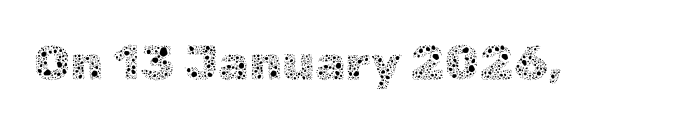
Q: Is the text bold? A: No.
Q: Is the text italic (slanted)? A: No, it is upright.
Q: Is the text underlined? A: No.
Q: Is the spacing between letters normal or unusually wide? A: Normal.
Q: Width (condensed, normal, or wide)? A: Normal.
Q: x-height? A: Medium.
Q: Monospaced? A: No.
